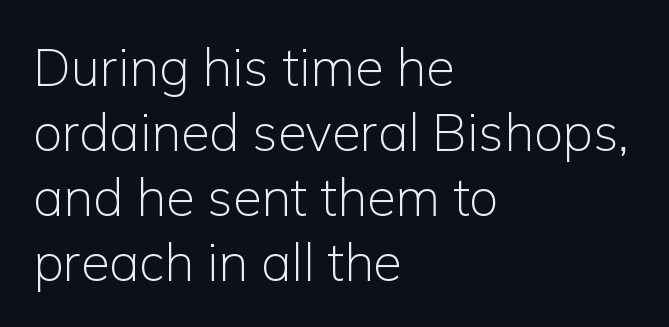
Q: Is the text bold? A: No.
Q: Is the text italic (slanted)? A: No, it is upright.
Q: Is the typeface a serif or a sans-serif typeface? A: Sans-serif.
Q: Is the text underlined? A: No.
Q: How is the paragraph aligned? A: Left-aligned.
Q: Is the spacing between letters normal or unusually wide? A: Normal.
Q: Is the spacing between lines tight, normal or loose? A: Normal.
Q: Width (condensed, normal, or wide)? A: Normal.
Q: Stroke contrast? A: Low.
Q: x-height? A: Medium.
Q: Monospaced? A: No.
